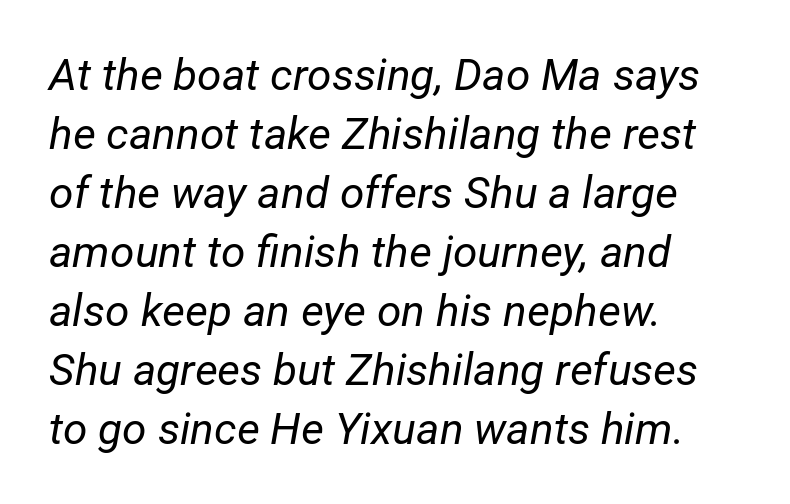
The image shows 44 px regular-weight type, italic (leaning right); set left-aligned, normal line spacing (1.34x), normal letter spacing, not underlined; low stroke contrast and a medium x-height.
